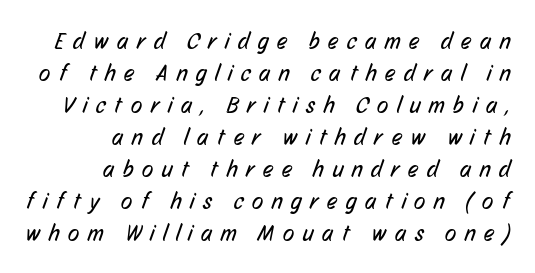
Tracking value appears strongly positive — letters spread wide. The strip under each line holds only bare page. This sample keeps an unexceptional amount of space between lines. Where is the straight margin? On the right.
